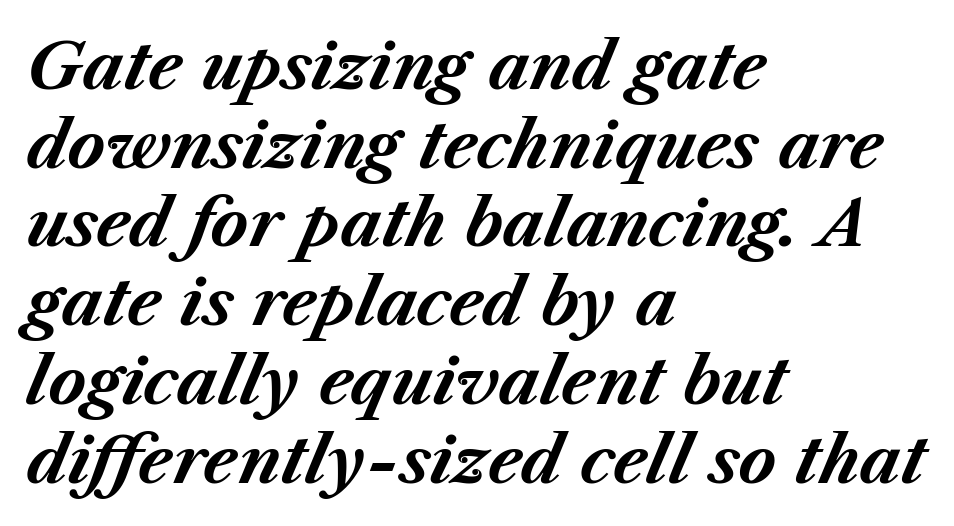
{"italic": "yes", "lean": "right", "slant_degrees": 23, "bold": "yes", "weight": "bold", "width": "normal", "stroke_contrast": "medium", "x_height": "medium", "monospaced": "no", "underline": "no", "align": "left", "line_spacing_ratio": 1.23, "letter_spacing": "normal", "letter_spacing_em": 0.0, "glyph_px": 64}
